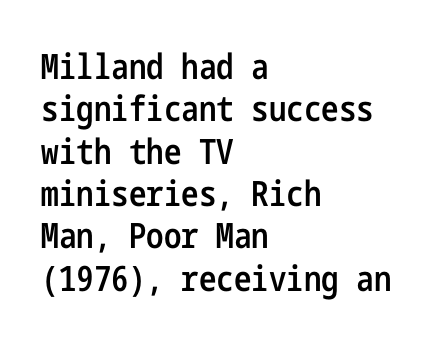
The image shows 35 px semibold, condensed sans-serif type, upright; set left-aligned, line spacing 1.21x, normal letter spacing, not underlined; low stroke contrast and a medium x-height.
